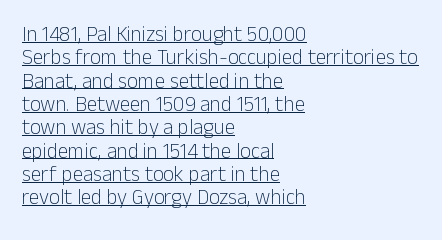
The image shows 21 px text type, upright; set left-aligned, tight line spacing (1.11x), normal letter spacing, underlined.
